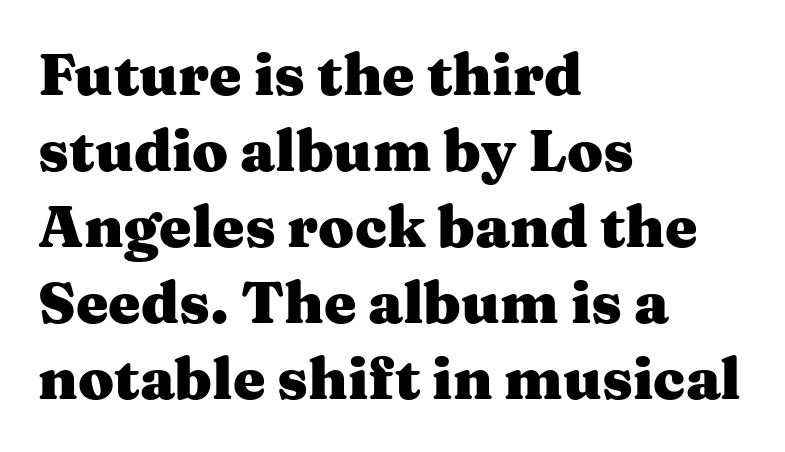
Q: Is the text bold? A: Yes.
Q: Is the text italic (slanted)? A: No, it is upright.
Q: Is the typeface a serif or a sans-serif typeface? A: Serif.
Q: Is the text underlined? A: No.
Q: How is the paragraph aligned? A: Left-aligned.
Q: Is the spacing between letters normal or unusually wide? A: Normal.
Q: Is the spacing between lines tight, normal or loose? A: Normal.
Q: Width (condensed, normal, or wide)? A: Wide.
Q: Stroke contrast? A: Medium.
Q: x-height? A: Medium.
Q: Monospaced? A: No.
